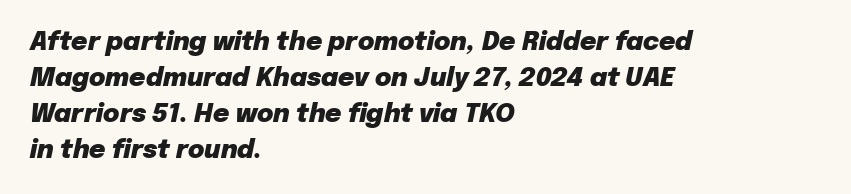
Vertically, the passage feels balanced, rows spaced as you'd expect. The foot of each line stays bare and open. The tracking reads as untouched default to a designer's eye. A student would call this left alignment; a typographer would say flush left, rag right.
